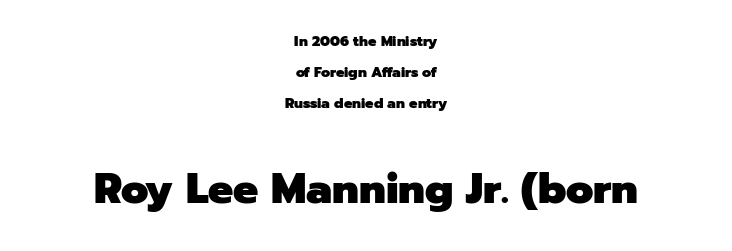
The image shows 42 px heavy sans-serif type, upright; set centered, loose line spacing (2.22x), normal letter spacing, not underlined; the second (bottom) block is 3.0x larger; low stroke contrast and a medium x-height.
